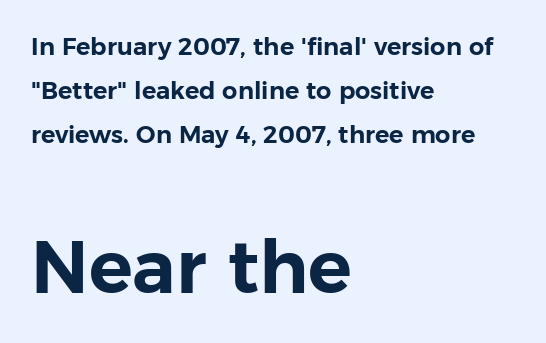
Q: Is the text italic (slanted)? A: No, it is upright.
Q: Is the typeface a serif or a sans-serif typeface? A: Sans-serif.
Q: Is the text underlined? A: No.
Q: How is the paragraph aligned? A: Left-aligned.
Q: Is the spacing between letters normal or unusually wide? A: Normal.
Q: Which block of text is set in a larger size, the first (top) or the second (bottom)? A: The second (bottom) one.
Q: Width (condensed, normal, or wide)? A: Normal.
Q: Stroke contrast? A: Low.
Q: x-height? A: Medium.
Q: Monospaced? A: No.
